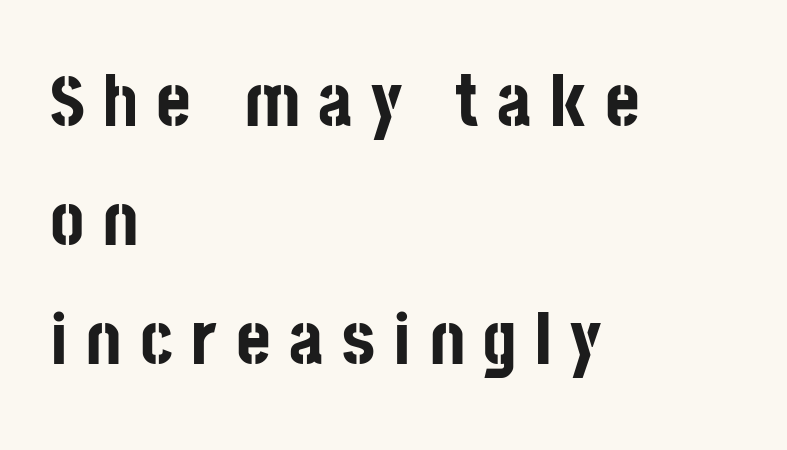
Rows of type keep a routine distance in the vertical direction. Only glyphs here, with clear space below each row. In terms of posture, this sample is upright. Do the characters align in a grid? No, the font is proportional. On the weight axis this lands at bold, roughly 700.
